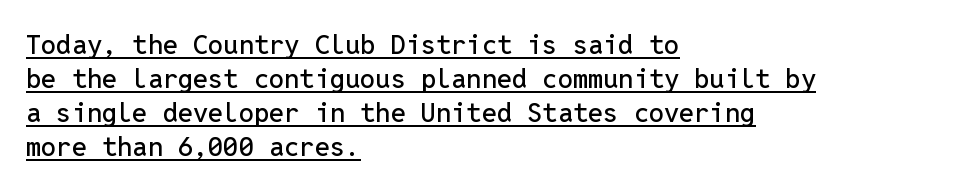
Q: Is the text italic (slanted)? A: No, it is upright.
Q: Is the text underlined? A: Yes.
Q: How is the paragraph aligned? A: Left-aligned.
Q: Is the spacing between letters normal or unusually wide? A: Normal.
Q: Is the spacing between lines tight, normal or loose? A: Normal.
